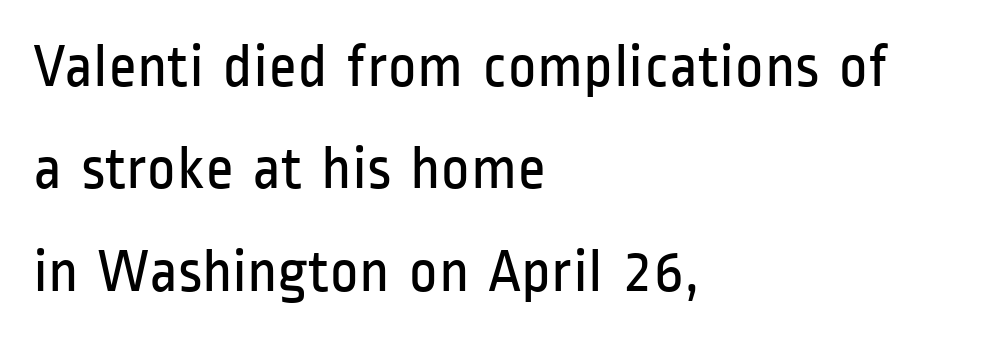
Do the characters align in a grid? No, the font is proportional. Caption: standard tracking, unaltered. Descender tails drop into unmarked territory. The typography opts for an upright posture over an oblique one. Layout note: lines flush left.
